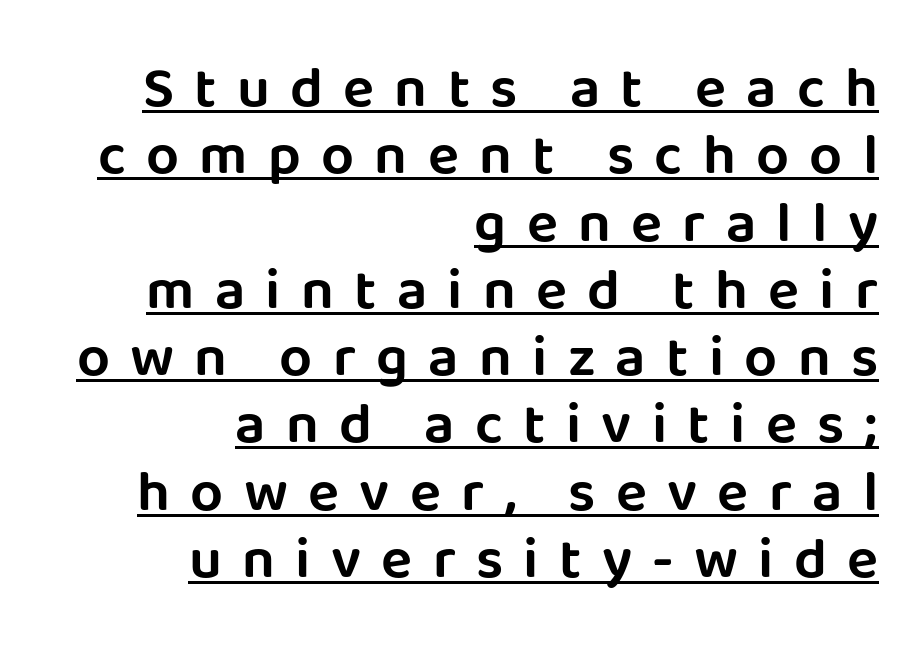
Q: Is the text italic (slanted)? A: No, it is upright.
Q: Is the typeface a serif or a sans-serif typeface? A: Sans-serif.
Q: Is the text underlined? A: Yes.
Q: How is the paragraph aligned? A: Right-aligned.
Q: Is the spacing between letters normal or unusually wide? A: Unusually wide.
Q: Width (condensed, normal, or wide)? A: Normal.
Q: Stroke contrast? A: Low.
Q: x-height? A: Large.
Q: Monospaced? A: No.
